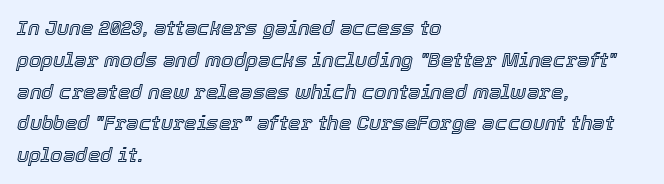
Q: Is the text italic (slanted)? A: Yes, it leans right by about 12 degrees.
Q: Is the text underlined? A: No.
Q: How is the paragraph aligned? A: Left-aligned.
Q: Is the spacing between letters normal or unusually wide? A: Normal.
Q: Is the spacing between lines tight, normal or loose? A: Normal.
